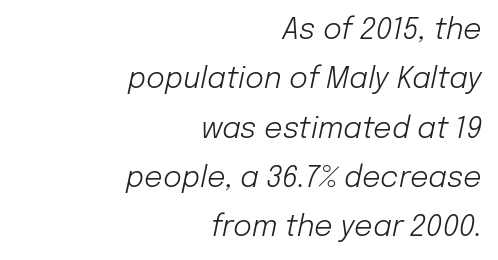
A typesetter would call this proportional, since set widths differ per character. Students, note that the glyphs here touch the page at normal intervals. Descenders are the only things crossing below the line. The paragraph has a hard right edge and a soft left edge. The glyphs look as if they've been sheared to an angle.
